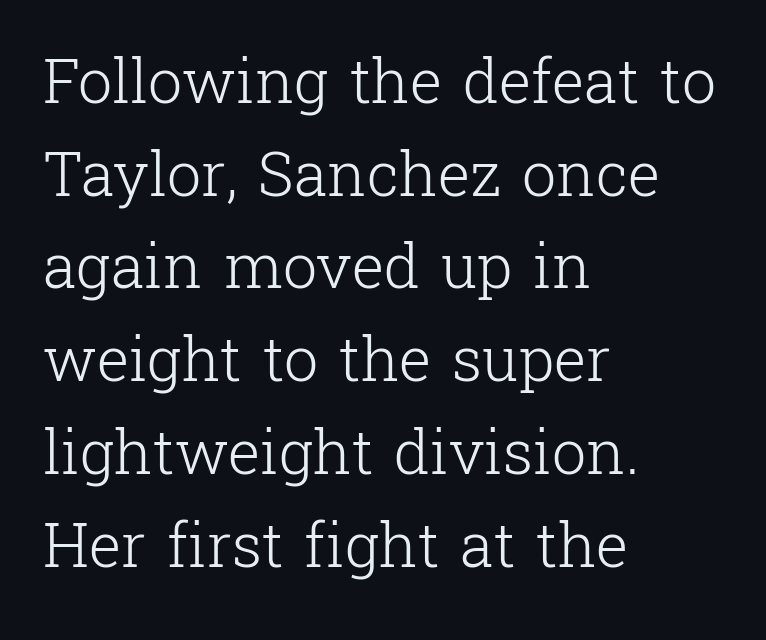
{"serif": "yes", "italic": "no", "bold": "no", "weight": "light", "width": "normal", "stroke_contrast": "low", "x_height": "medium", "monospaced": "no", "underline": "no", "align": "left", "line_spacing": "normal", "line_spacing_ratio": 1.52, "letter_spacing": "normal", "letter_spacing_em": 0.0, "glyph_px": 61}
